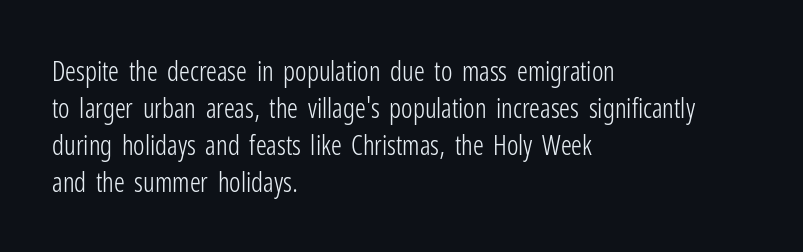
{"italic": "no", "bold": "no", "underline": "no", "align": "left", "line_spacing": "normal", "line_spacing_ratio": 1.37, "letter_spacing": "normal", "letter_spacing_em": 0.0, "glyph_px": 27}
